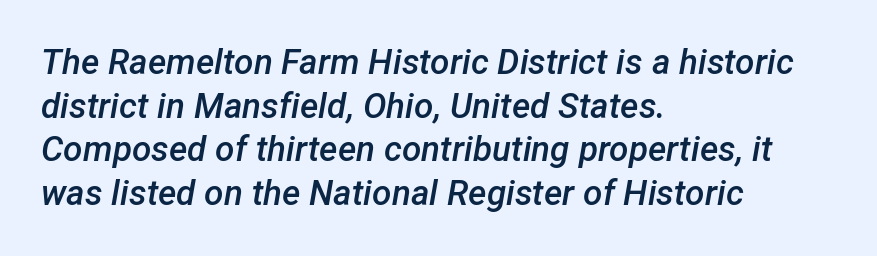
{"italic": "yes", "lean": "right", "slant_degrees": 12, "bold": "semi", "weight": "semibold", "width": "normal", "stroke_contrast": "low", "x_height": "medium", "monospaced": "no", "underline": "no", "align": "left", "line_spacing": "normal", "line_spacing_ratio": 1.25, "letter_spacing": "normal", "letter_spacing_em": 0.0, "glyph_px": 35}
